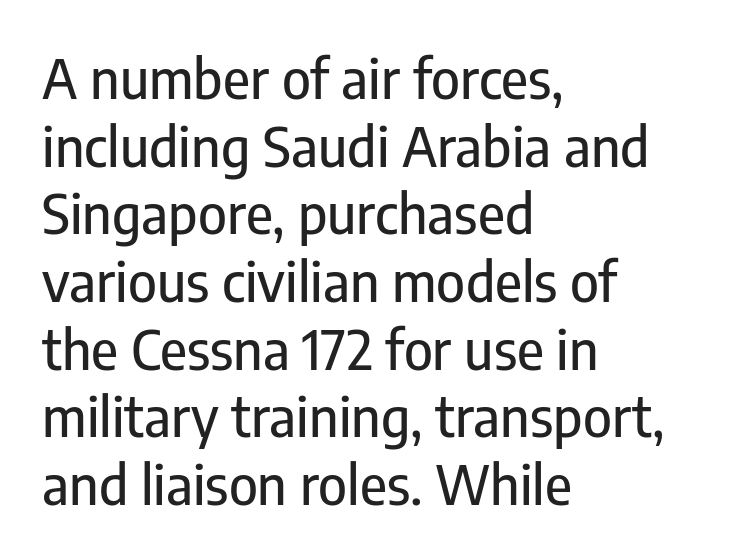
{"serif": "no", "italic": "no", "width": "condensed", "stroke_contrast": "low", "x_height": "medium", "monospaced": "no", "underline": "no", "align": "left", "line_spacing_ratio": 1.23, "letter_spacing": "normal", "letter_spacing_em": 0.0, "glyph_px": 55}
